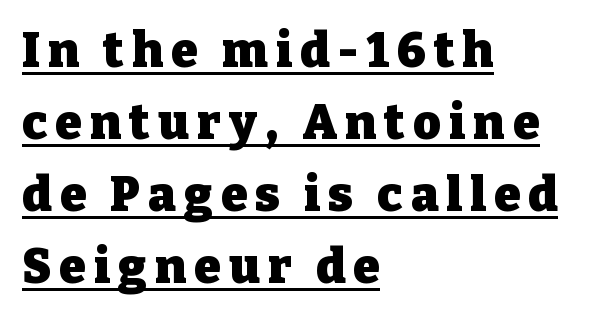
The image shows 48 px heavy serif type, upright; set left-aligned, normal line spacing (1.5x), underlined; low stroke contrast and a medium x-height.
